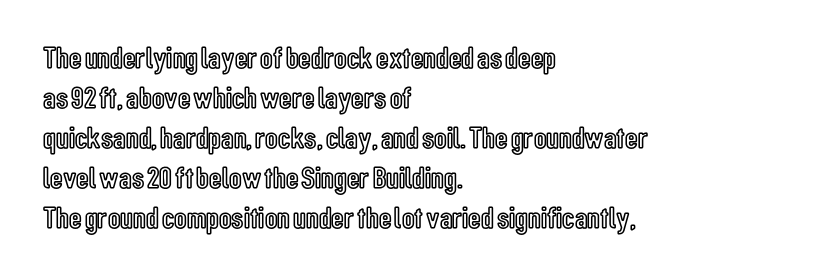
A typesetter would call this leading conventional body-copy spacing. A bare baseline throughout the passage. Nothing unusual about the tracking: characters are spaced as the font intends. Each line starts at the same left margin while the right side varies. The font's upright variant was chosen for this text. These lines are rendered in a variable-pitch font.
